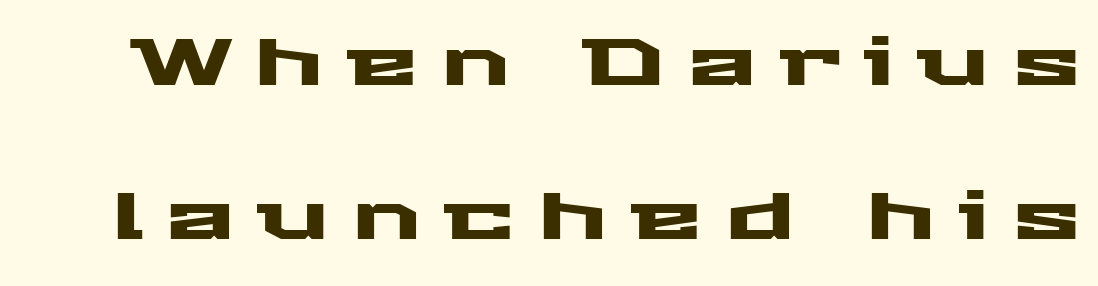
The image shows 65 px wide sans-serif type, upright; set loose line spacing (2.37x), unusually wide letter spacing (+0.35 em), not underlined; medium stroke contrast and a medium x-height.
